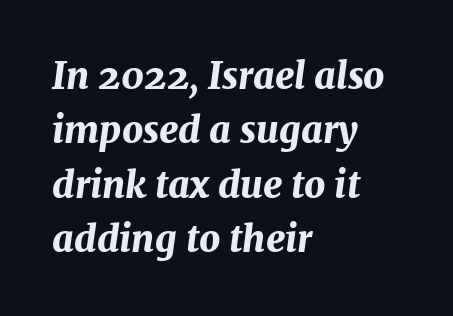
The image shows 37 px bold type, italic (leaning right); set left-aligned, normal line spacing (1.47x), normal letter spacing, not underlined; medium stroke contrast and a medium x-height.
